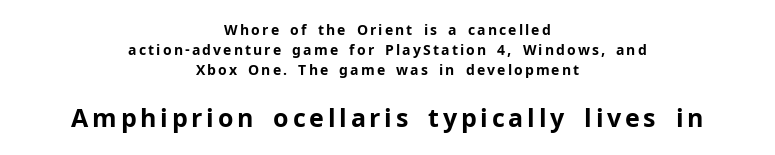
Q: Is the text bold? A: Yes.
Q: Is the text italic (slanted)? A: No, it is upright.
Q: Is the text underlined? A: No.
Q: How is the paragraph aligned? A: Centered.
Q: Is the spacing between lines tight, normal or loose? A: Normal.
Q: Which block of text is set in a larger size, the first (top) or the second (bottom)? A: The second (bottom) one.
